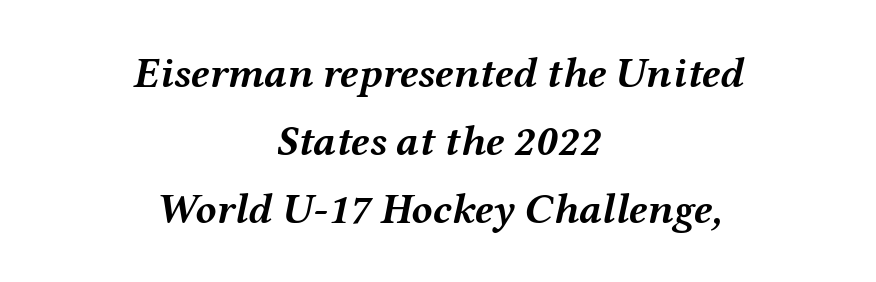
The image shows 43 px semibold, wide type, italic (leaning right); set centered, normal line spacing (1.58x), normal letter spacing, not underlined; medium stroke contrast and a medium x-height.
